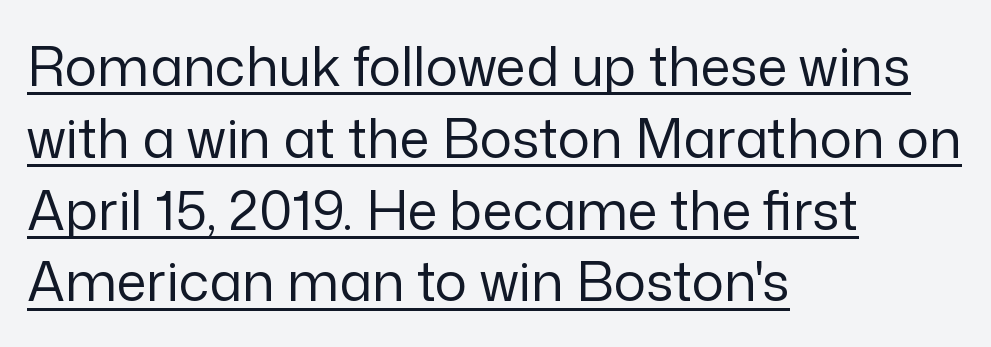
{"serif": "no", "italic": "no", "bold": "no", "weight": "regular", "width": "normal", "stroke_contrast": "low", "x_height": "medium", "monospaced": "no", "underline": "yes", "align": "left", "line_spacing": "normal", "line_spacing_ratio": 1.33, "letter_spacing": "normal", "letter_spacing_em": 0.0, "glyph_px": 54}
